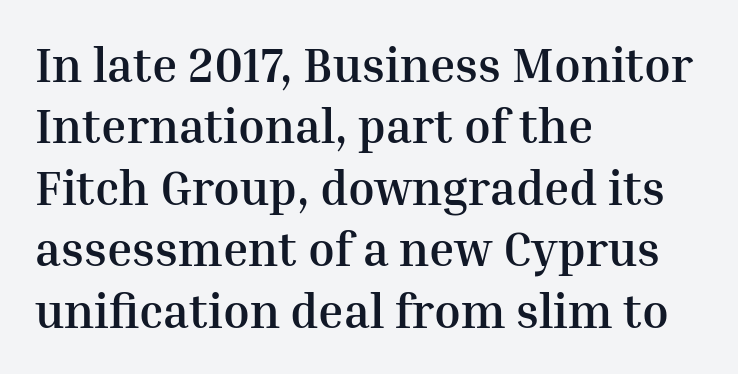
The image shows 48 px semibold serif type, upright; set left-aligned, normal line spacing (1.28x), normal letter spacing, not underlined; medium stroke contrast and a medium x-height.
